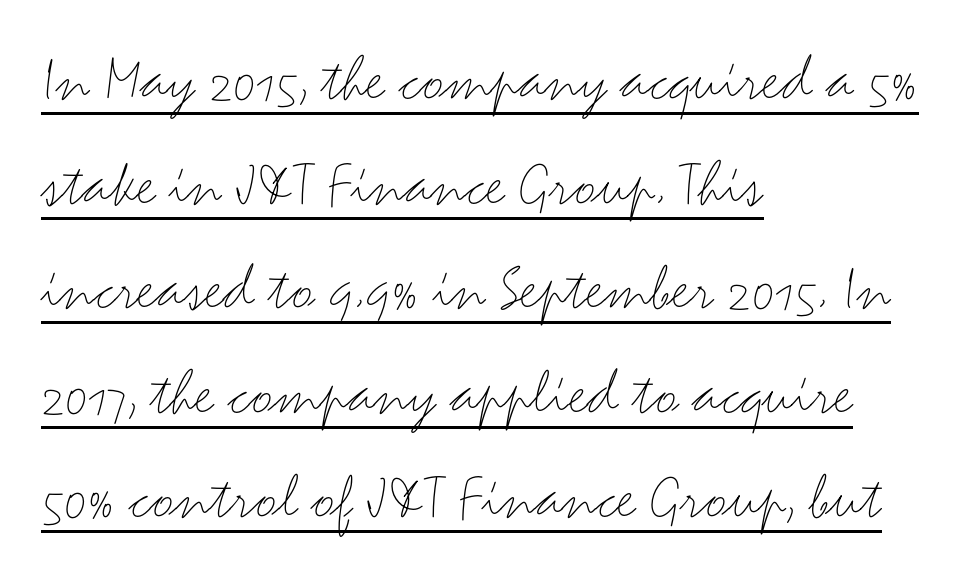
The image shows 67 px light, wide sans-serif type; set left-aligned, normal line spacing (1.56x), normal letter spacing, underlined; medium stroke contrast and a small x-height.
